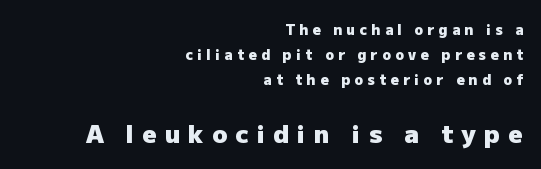
{"italic": "no", "bold": "yes", "underline": "no", "align": "right", "line_spacing_ratio": 1.8, "letter_spacing": "wide", "letter_spacing_em": 0.32, "larger_block": "second", "size_ratio": 1.79, "glyph_px": 25}
